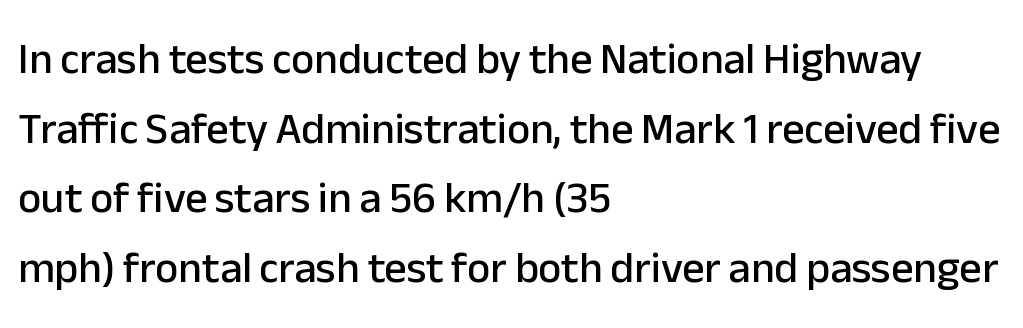
The image shows 44 px sans-serif type, upright; set left-aligned, normal line spacing (1.58x), normal letter spacing, not underlined; low stroke contrast and a medium x-height.
